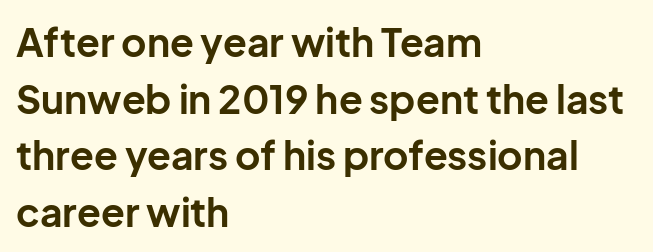
Decoration check: the copy has no underline. Compared with a centered layout, this one pins lines to the left instead. Is there any slant? The stems are plumb. Standard letterfit; no display-style spreading of the glyphs. The lines sit at an ordinary, default distance from one another.
